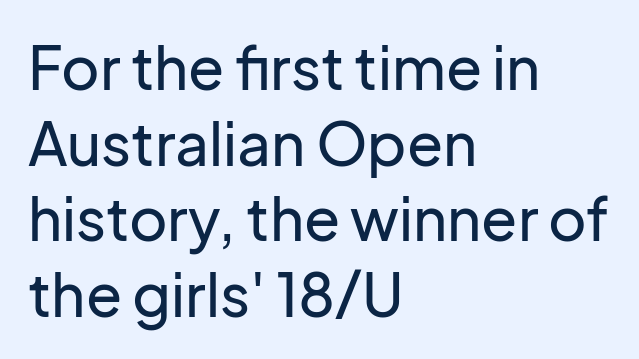
The image shows 59 px sans-serif type, upright; set left-aligned, normal line spacing (1.28x), normal letter spacing, not underlined; low stroke contrast and a medium x-height.
